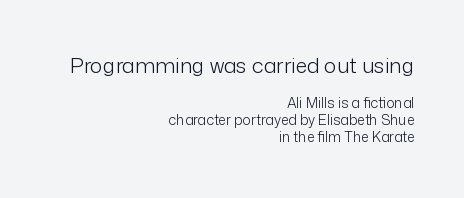
{"italic": "no", "bold": "no", "underline": "no", "align": "right", "line_spacing_ratio": 1.21, "letter_spacing": "normal", "letter_spacing_em": 0.0, "larger_block": "first", "size_ratio": 1.5, "glyph_px": 21}
